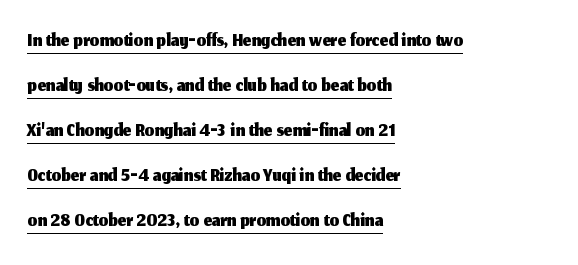
The image shows 30 px sans-serif type, upright; set left-aligned, normal line spacing (1.5x), normal letter spacing, underlined; medium stroke contrast and a medium x-height.
